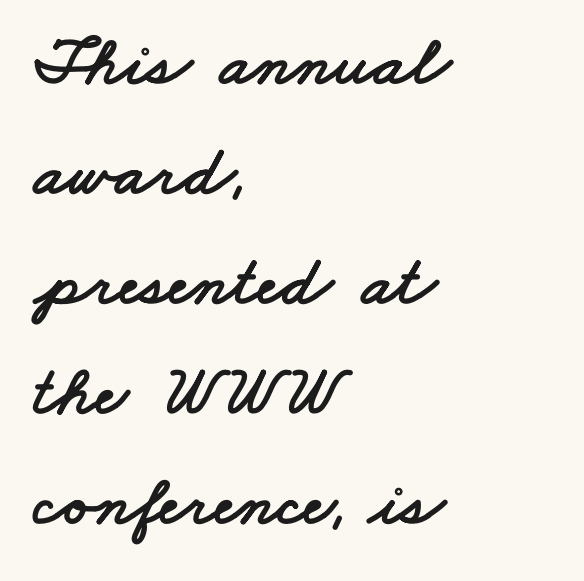
{"serif": "no", "width": "wide", "stroke_contrast": "low", "x_height": "small", "monospaced": "no", "underline": "no", "align": "left", "line_spacing": "normal", "line_spacing_ratio": 1.55, "letter_spacing": "normal", "letter_spacing_em": 0.0, "glyph_px": 71}
